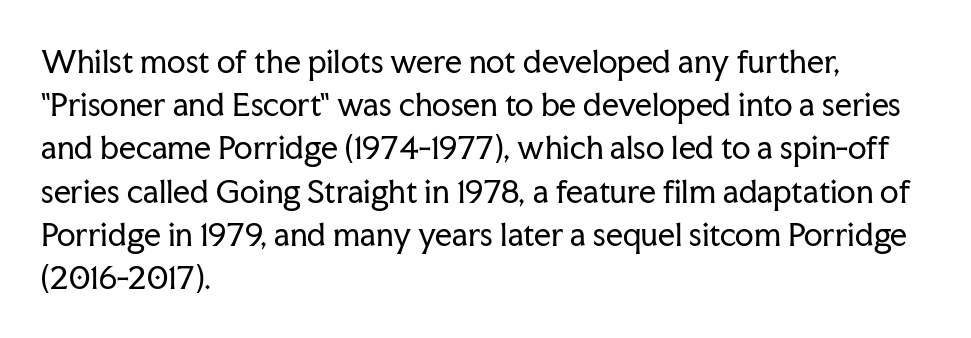
Q: Is the text bold? A: No.
Q: Is the text italic (slanted)? A: No, it is upright.
Q: Is the typeface a serif or a sans-serif typeface? A: Serif.
Q: Is the text underlined? A: No.
Q: How is the paragraph aligned? A: Left-aligned.
Q: Is the spacing between letters normal or unusually wide? A: Normal.
Q: Is the spacing between lines tight, normal or loose? A: Normal.
Q: Width (condensed, normal, or wide)? A: Normal.
Q: Stroke contrast? A: Low.
Q: x-height? A: Medium.
Q: Monospaced? A: No.
